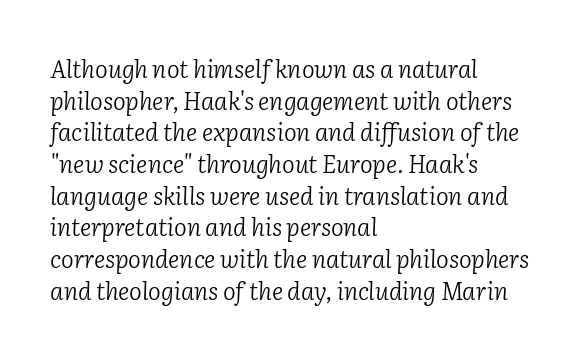
These lines keep a tight, regular rhythm from letter to letter. The lines sit at an ordinary, default distance from one another. Each row of text sits above clean, open space. Ink coverage per letter is moderate at most.
